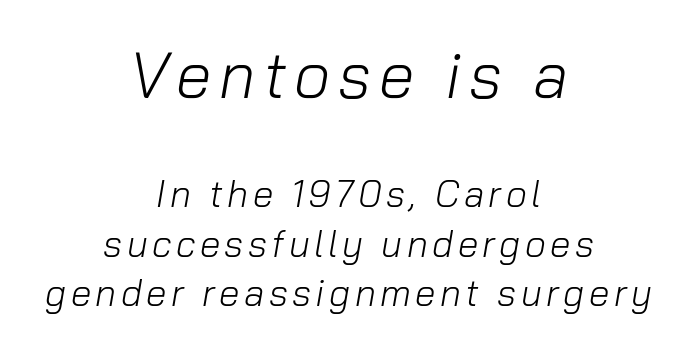
{"italic": "yes", "lean": "right", "slant_degrees": 10, "bold": "no", "weight": "light", "width": "normal", "stroke_contrast": "low", "x_height": "medium", "monospaced": "no", "underline": "no", "align": "center", "line_spacing": "normal", "line_spacing_ratio": 1.33, "larger_block": "first", "size_ratio": 1.73, "glyph_px": 64}
